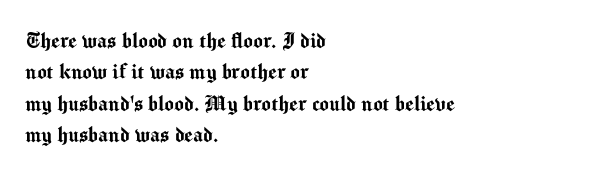
{"italic": "no", "underline": "no", "align": "left", "line_spacing": "normal", "line_spacing_ratio": 1.26, "letter_spacing": "normal", "letter_spacing_em": 0.0, "glyph_px": 25}
